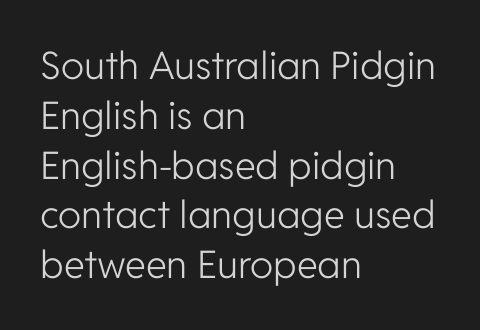
Q: Is the text bold? A: No.
Q: Is the text italic (slanted)? A: No, it is upright.
Q: Is the typeface a serif or a sans-serif typeface? A: Sans-serif.
Q: Is the text underlined? A: No.
Q: How is the paragraph aligned? A: Left-aligned.
Q: Is the spacing between letters normal or unusually wide? A: Normal.
Q: Is the spacing between lines tight, normal or loose? A: Normal.
Q: Width (condensed, normal, or wide)? A: Normal.
Q: Stroke contrast? A: Low.
Q: x-height? A: Medium.
Q: Monospaced? A: No.
